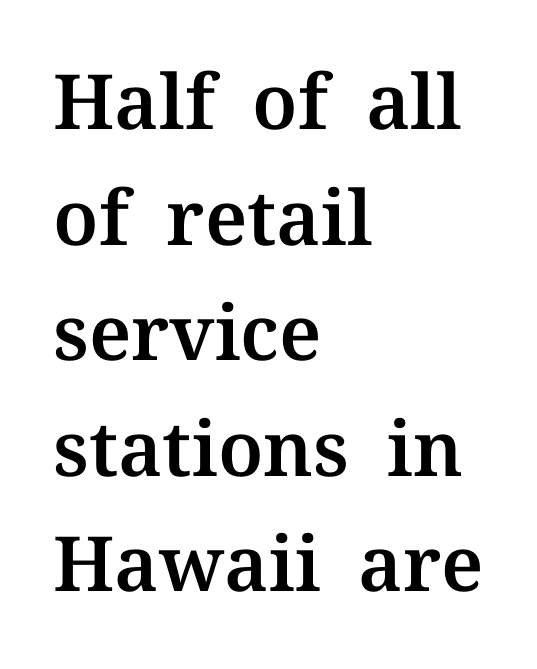
Q: Is the text italic (slanted)? A: No, it is upright.
Q: Is the typeface a serif or a sans-serif typeface? A: Serif.
Q: Is the text underlined? A: No.
Q: How is the paragraph aligned? A: Left-aligned.
Q: Is the spacing between letters normal or unusually wide? A: Normal.
Q: Is the spacing between lines tight, normal or loose? A: Normal.
Q: Width (condensed, normal, or wide)? A: Normal.
Q: Stroke contrast? A: Medium.
Q: x-height? A: Medium.
Q: Monospaced? A: No.
